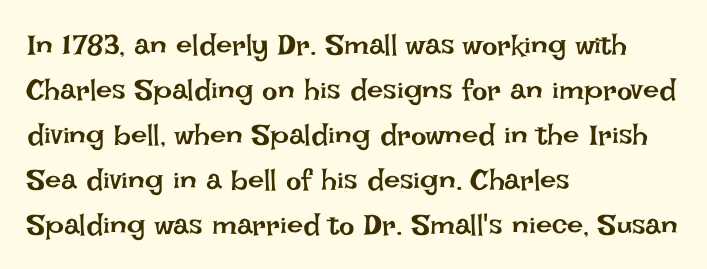
The image shows 29 px regular-weight type, upright; set left-aligned, normal line spacing (1.55x), normal letter spacing, not underlined; low stroke contrast and a large x-height.
